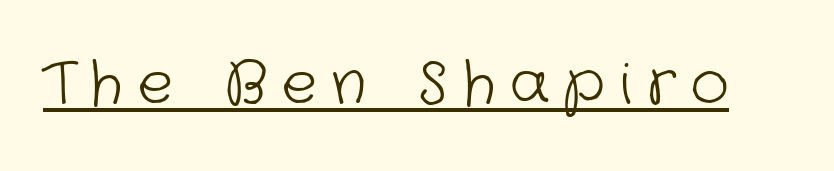
Q: Is the text bold? A: No.
Q: Is the typeface a serif or a sans-serif typeface? A: Sans-serif.
Q: Is the text underlined? A: Yes.
Q: Is the spacing between letters normal or unusually wide? A: Unusually wide.
Q: Width (condensed, normal, or wide)? A: Normal.
Q: Stroke contrast? A: Low.
Q: x-height? A: Medium.
Q: Monospaced? A: No.
